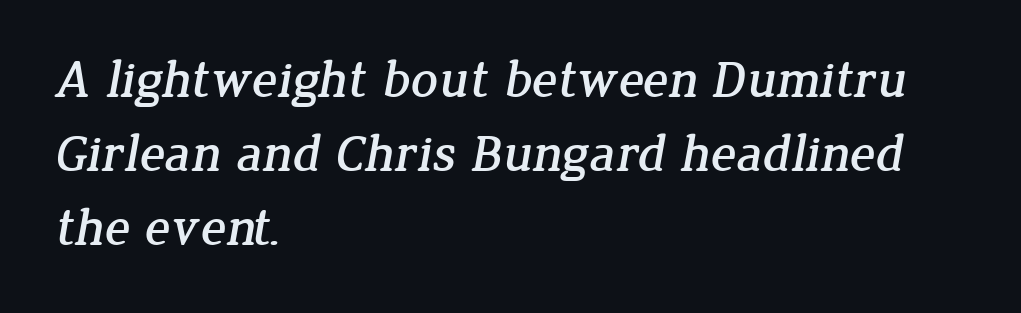
The image shows 53 px serif type; set left-aligned, normal line spacing (1.4x), normal letter spacing, not underlined; low stroke contrast and a medium x-height.
